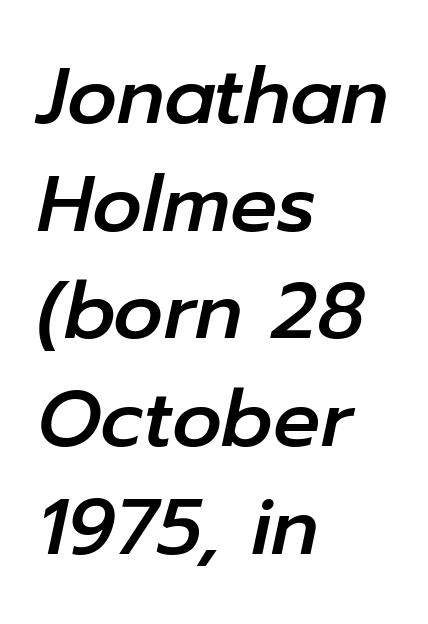
{"italic": "yes", "lean": "right", "slant_degrees": 12, "width": "normal", "stroke_contrast": "low", "x_height": "medium", "monospaced": "no", "underline": "no", "align": "left", "line_spacing": "normal", "line_spacing_ratio": 1.38, "letter_spacing": "normal", "letter_spacing_em": 0.0, "glyph_px": 78}
